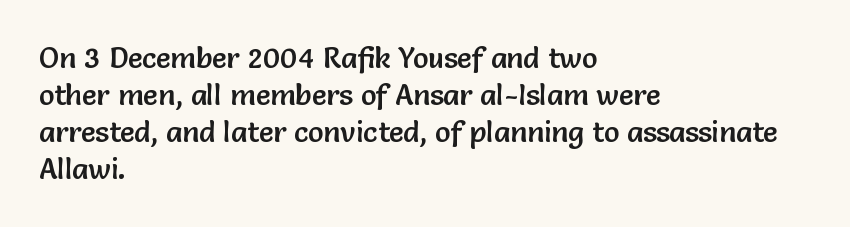
Q: Is the text italic (slanted)? A: No, it is upright.
Q: Is the typeface a serif or a sans-serif typeface? A: Sans-serif.
Q: Is the text underlined? A: No.
Q: How is the paragraph aligned? A: Left-aligned.
Q: Is the spacing between letters normal or unusually wide? A: Normal.
Q: Is the spacing between lines tight, normal or loose? A: Normal.
Q: Width (condensed, normal, or wide)? A: Normal.
Q: Stroke contrast? A: Low.
Q: x-height? A: Medium.
Q: Monospaced? A: No.
